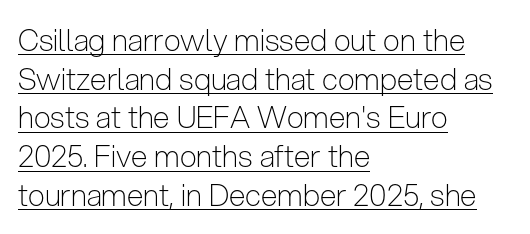
{"serif": "no", "italic": "no", "bold": "no", "weight": "light", "width": "condensed", "stroke_contrast": "low", "x_height": "medium", "monospaced": "no", "underline": "yes", "align": "left", "line_spacing": "normal", "line_spacing_ratio": 1.29, "letter_spacing": "normal", "letter_spacing_em": 0.0, "glyph_px": 30}
